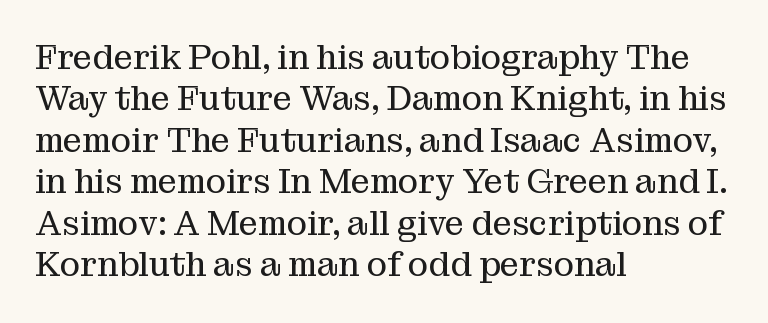
{"serif": "yes", "italic": "no", "bold": "no", "weight": "regular", "width": "normal", "stroke_contrast": "medium", "x_height": "medium", "monospaced": "no", "underline": "no", "align": "left", "line_spacing_ratio": 1.22, "letter_spacing": "normal", "letter_spacing_em": 0.0, "glyph_px": 34}
